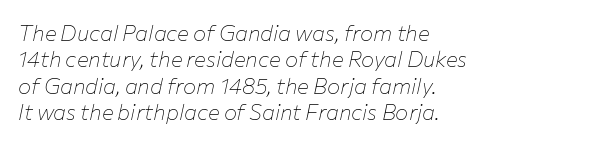
Q: Is the text bold? A: No.
Q: Is the text italic (slanted)? A: Yes, it leans right by about 12 degrees.
Q: Is the text underlined? A: No.
Q: How is the paragraph aligned? A: Left-aligned.
Q: Is the spacing between letters normal or unusually wide? A: Normal.
